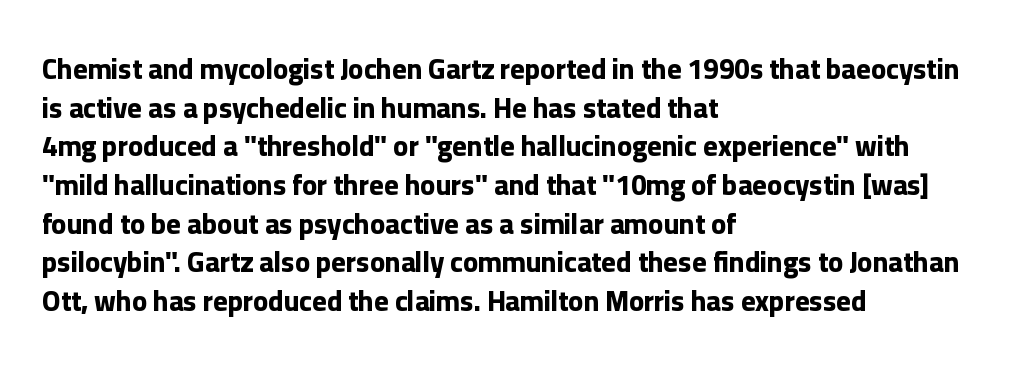
Q: Is the text bold? A: Yes.
Q: Is the text italic (slanted)? A: No, it is upright.
Q: Is the typeface a serif or a sans-serif typeface? A: Sans-serif.
Q: Is the text underlined? A: No.
Q: How is the paragraph aligned? A: Left-aligned.
Q: Is the spacing between letters normal or unusually wide? A: Normal.
Q: Is the spacing between lines tight, normal or loose? A: Normal.
Q: Width (condensed, normal, or wide)? A: Normal.
Q: Stroke contrast? A: Low.
Q: x-height? A: Medium.
Q: Monospaced? A: No.
